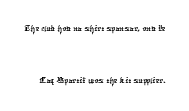
Q: Is the text underlined? A: No.
Q: Is the spacing between letters normal or unusually wide? A: Normal.
Q: Is the spacing between lines tight, normal or loose? A: Loose.
